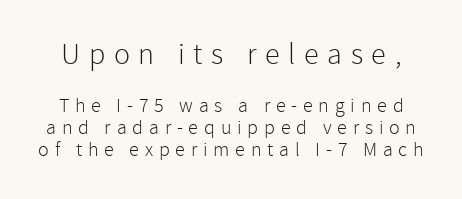
I'd call this a sans setting — the letters go barefoot. One glance says dense: line gaps are narrower than usual. The letters advance in unequal steps, a hallmark of proportional type. Words appear elongated and porous because spacing is wide.
